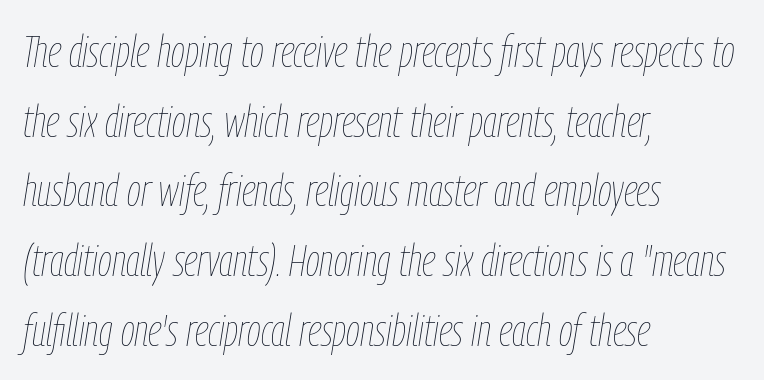
The typography opts for an oblique posture over an upright one. Caption: face not bold, strokes unweighted. The words here are not underlined. The setting favours the left margin, as ordinary paragraphs usually do.
